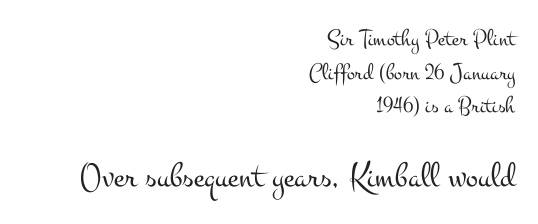
The image shows 36 px light, wide serif type; set right-aligned, normal line spacing (1.4x), normal letter spacing, not underlined; the second (bottom) block is 1.5x larger; medium stroke contrast and a small x-height.
